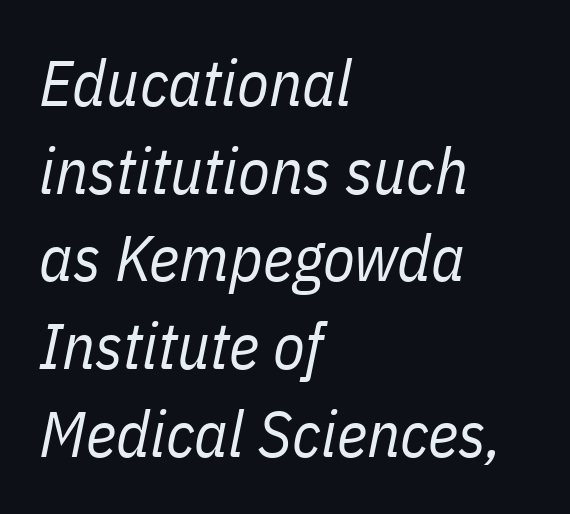
Q: Is the text bold? A: No.
Q: Is the text italic (slanted)? A: Yes, it leans right by about 11 degrees.
Q: Is the text underlined? A: No.
Q: How is the paragraph aligned? A: Left-aligned.
Q: Is the spacing between letters normal or unusually wide? A: Normal.
Q: Is the spacing between lines tight, normal or loose? A: Normal.
Q: Width (condensed, normal, or wide)? A: Condensed.
Q: Stroke contrast? A: Low.
Q: x-height? A: Medium.
Q: Monospaced? A: No.
